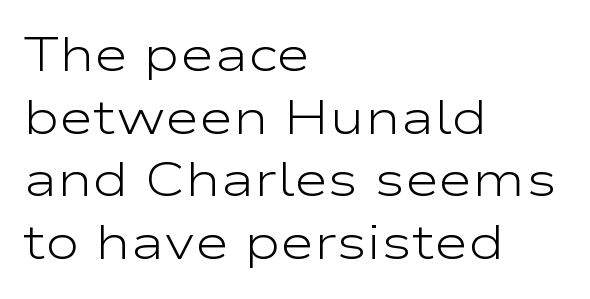
{"serif": "no", "italic": "no", "bold": "no", "weight": "light", "width": "wide", "stroke_contrast": "low", "x_height": "medium", "monospaced": "no", "underline": "no", "align": "left", "line_spacing": "normal", "line_spacing_ratio": 1.33, "letter_spacing": "normal", "letter_spacing_em": 0.0, "glyph_px": 47}
